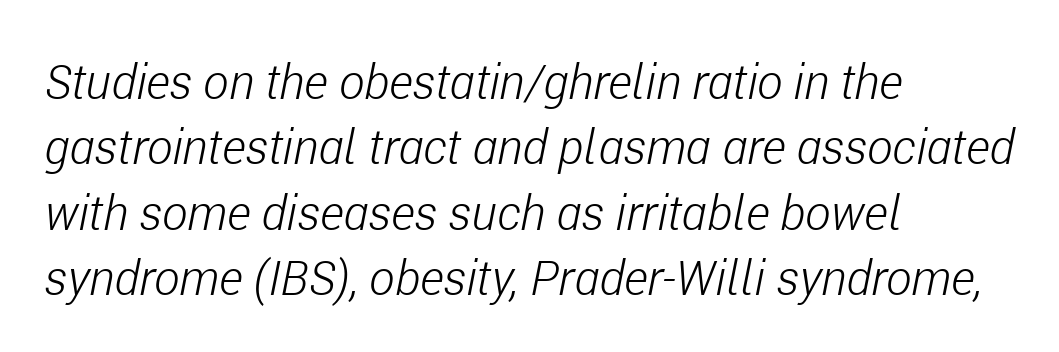
Words appear dense and cohesive because spacing is normal. How would I describe the line gaps? Plain and ordinary. The text block is weighted toward the left margin, trailing off unevenly rightward. The face used here is proportionally spaced, like ordinary book or web type. It's the slanting kind of type.
